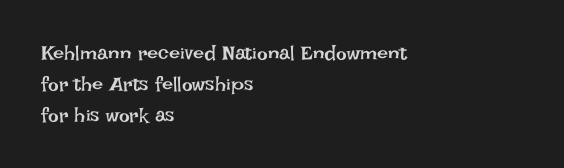
The face looks like a standard text weight, possibly lighter. The type is set solid horizontally, with unmodified tracking. The lettering stays uniformly vertical, giving the passage a roman look. Leading: standard. Casual observation: everything's shoved over to the left.
